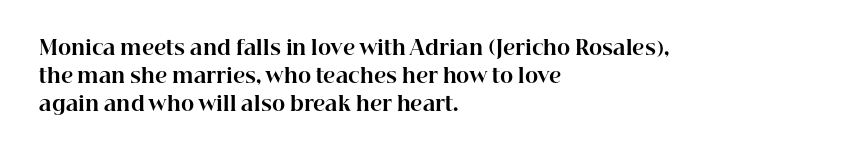
Upright lettering throughout. Each line starts at the same left margin while the right side varies. The passage shown has conventional tracking throughout. The glyphs have the mass of a bold cut. Summary of vertical rhythm: regular, with standard interline spacing. Words float on clear page, feet unadorned.
